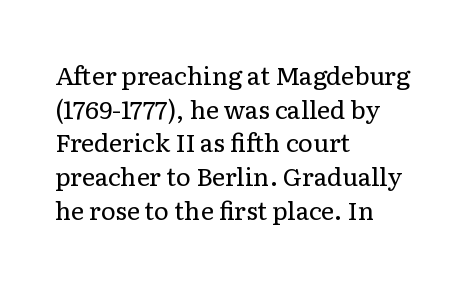
The image shows 25 px text type, upright; set left-aligned, normal line spacing (1.35x), normal letter spacing, not underlined.
